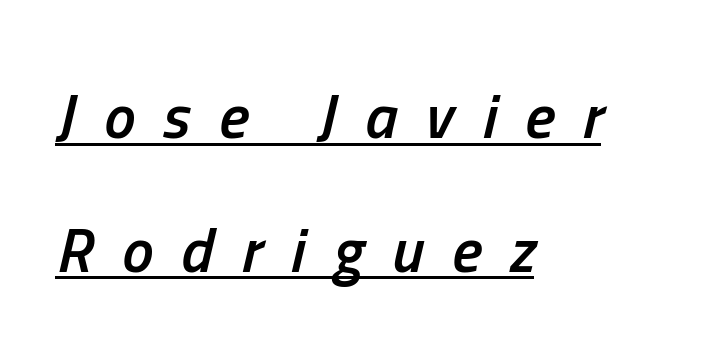
{"italic": "yes", "lean": "right", "slant_degrees": 13, "bold": "semi", "weight": "semibold", "width": "condensed", "stroke_contrast": "low", "x_height": "medium", "monospaced": "no", "underline": "yes", "align": "left", "line_spacing": "loose", "line_spacing_ratio": 2.12, "letter_spacing": "wide", "letter_spacing_em": 0.45, "glyph_px": 63}
